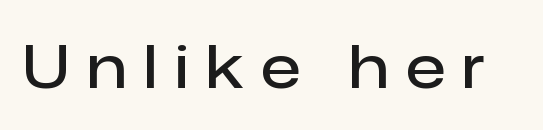
This sample has the flowing, uneven cadence of proportional lettering. This is the in-between weight designers call semibold or demi. The rendering inserts visible extra space after every character. Bare-footed words on every line.
